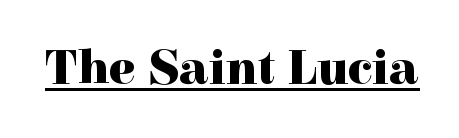
Q: Is the text bold? A: Yes.
Q: Is the text italic (slanted)? A: No, it is upright.
Q: Is the typeface a serif or a sans-serif typeface? A: Serif.
Q: Is the text underlined? A: Yes.
Q: Is the spacing between letters normal or unusually wide? A: Normal.
Q: Width (condensed, normal, or wide)? A: Normal.
Q: x-height? A: Medium.
Q: Monospaced? A: No.
